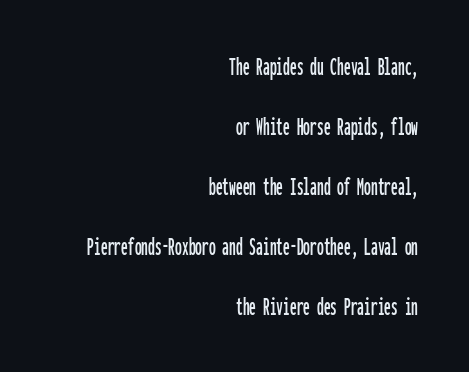
Q: Is the text italic (slanted)? A: No, it is upright.
Q: Is the text underlined? A: No.
Q: How is the paragraph aligned? A: Right-aligned.
Q: Is the spacing between letters normal or unusually wide? A: Normal.
Q: Is the spacing between lines tight, normal or loose? A: Loose.
